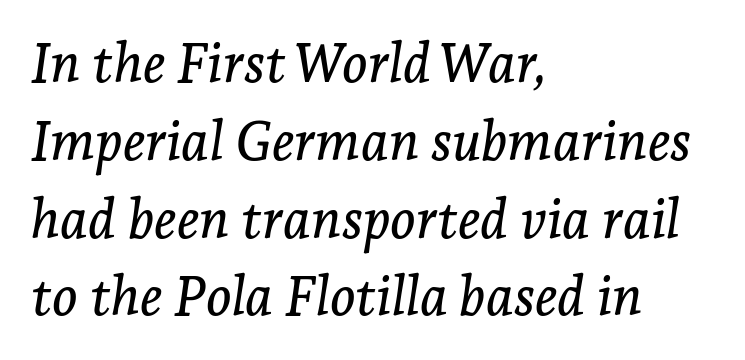
{"serif": "yes", "italic": "yes", "lean": "right", "slant_degrees": 7, "width": "normal", "stroke_contrast": "low", "x_height": "medium", "monospaced": "no", "underline": "no", "align": "left", "line_spacing": "normal", "line_spacing_ratio": 1.44, "letter_spacing": "normal", "letter_spacing_em": 0.0, "glyph_px": 54}
